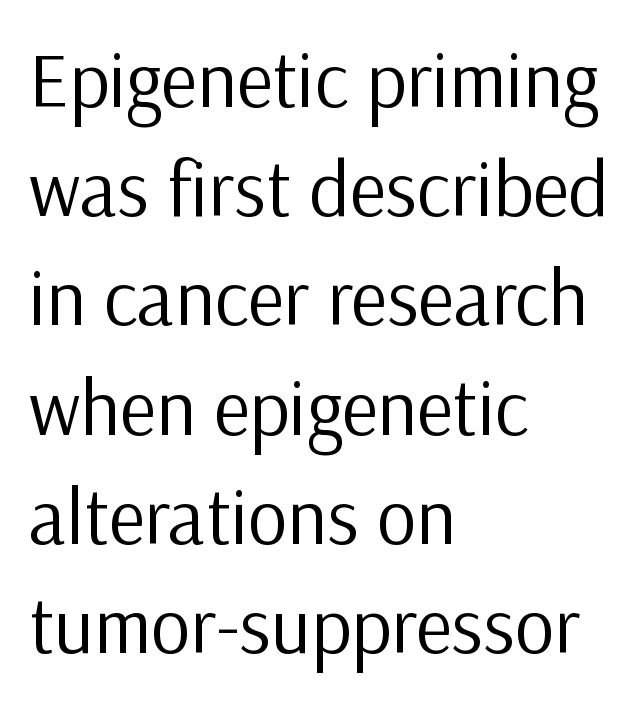
To sum up the face: it is a sans, with no serifs. The font's upright variant was chosen for this text. Letters have the restrained weight of plain body copy at most. The passage shown is typed in a proportional face where columns would drift.
